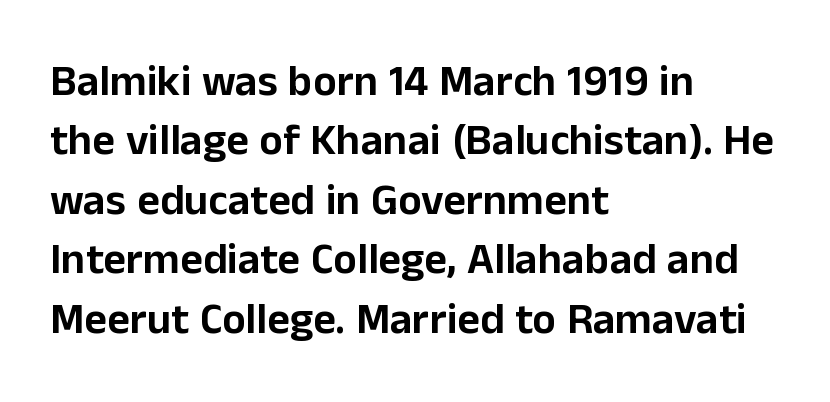
Default kerning and tracking; the words read as compact shapes. The characters display no serif detailing; their extremities are plain. Letters rest on an invisible, unmarked baseline. Line spacing here is normal.
